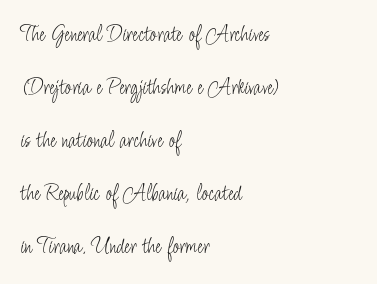
{"bold": "no", "underline": "no", "align": "left", "line_spacing": "loose", "line_spacing_ratio": 2.21, "letter_spacing": "normal", "letter_spacing_em": 0.0, "glyph_px": 24}
